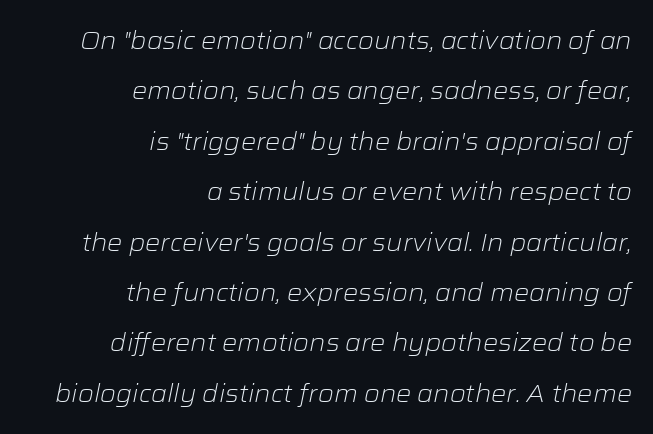
{"italic": "yes", "lean": "right", "slant_degrees": 12, "bold": "no", "underline": "no", "align": "right", "line_spacing": "loose", "line_spacing_ratio": 2.1, "letter_spacing": "normal", "letter_spacing_em": 0.0, "glyph_px": 24}
